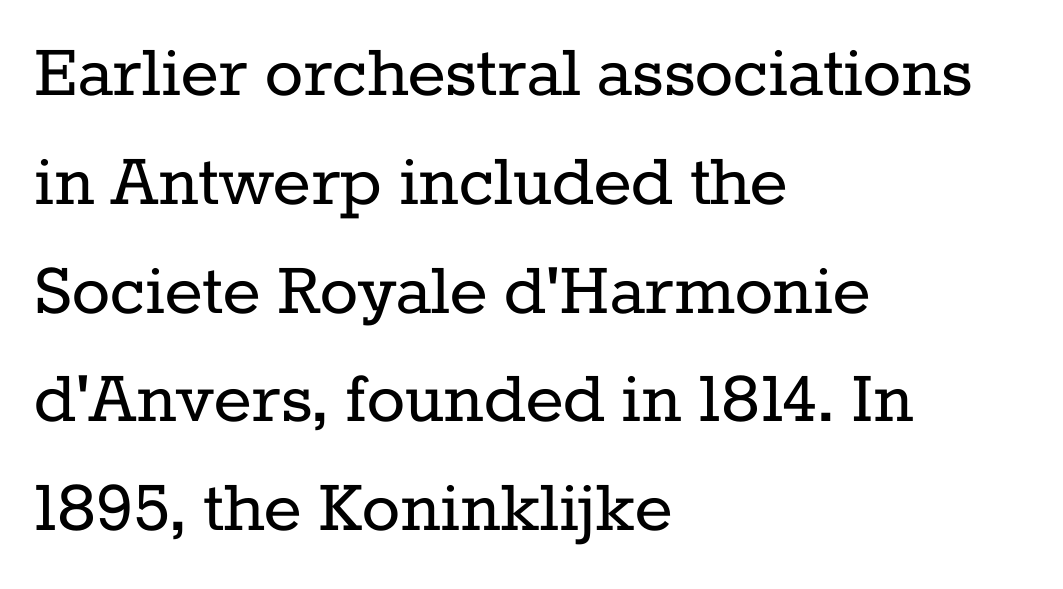
Words float on clear page, feet unadorned. The face used here is rendered with its standard letterfit. Each stroke keeps to a modest, everyday thickness or less. These lines are composed in type with serifs. The letters stand upright; this is a roman face.
